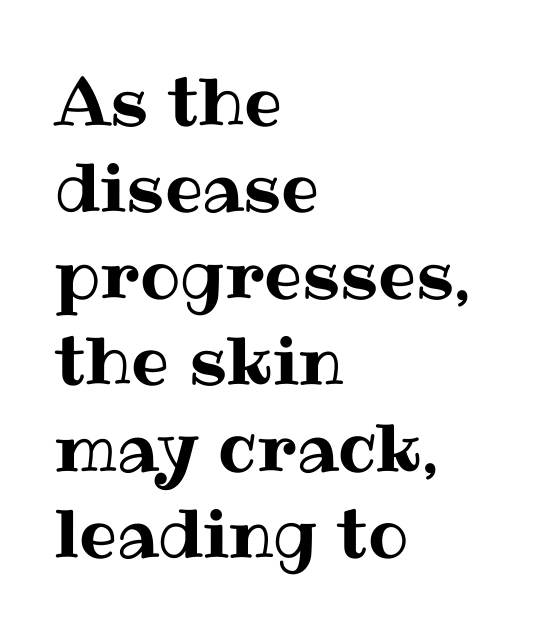
The image shows 67 px text type, upright; set left-aligned, normal line spacing (1.29x), normal letter spacing, not underlined; medium stroke contrast and a medium x-height.
